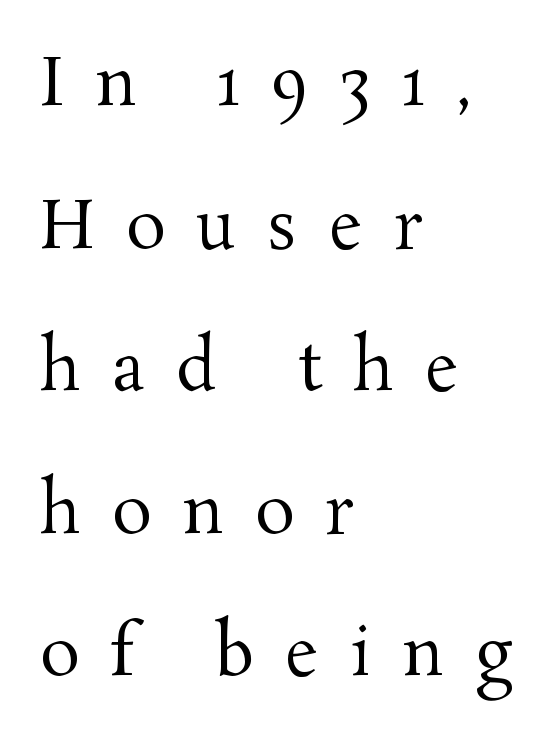
The image shows 66 px regular-weight serif type, upright; set left-aligned, loose line spacing (2.16x), unusually wide letter spacing (+0.47 em), not underlined; medium stroke contrast and a medium x-height.
